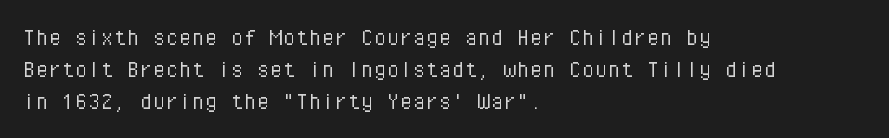
The image shows 26 px text type, upright; set left-aligned, line spacing 1.24x, normal letter spacing, not underlined.
